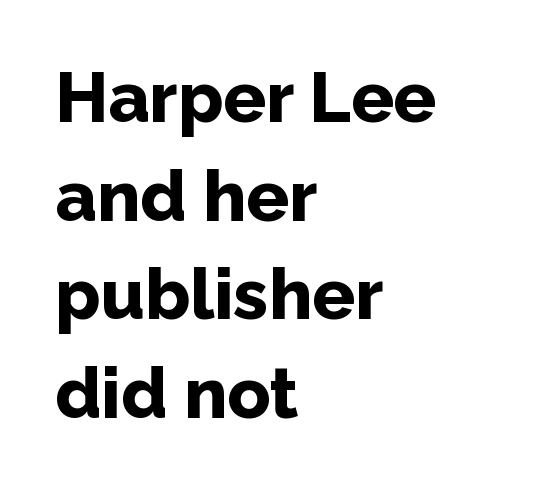
{"serif": "no", "italic": "no", "bold": "yes", "weight": "bold", "width": "normal", "stroke_contrast": "low", "x_height": "medium", "monospaced": "no", "underline": "no", "align": "left", "line_spacing": "normal", "line_spacing_ratio": 1.39, "letter_spacing": "normal", "letter_spacing_em": 0.0, "glyph_px": 71}
